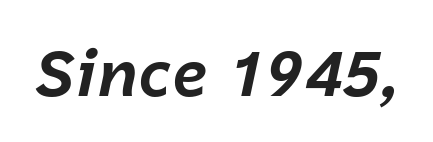
The image shows 65 px bold type, italic (leaning right); set normal letter spacing, not underlined; low stroke contrast and a medium x-height.
